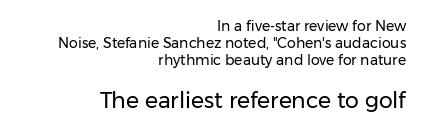
The image shows 22 px text type, upright; set right-aligned, line spacing 1.23x, normal letter spacing, not underlined; the second (bottom) block is 1.57x larger.
